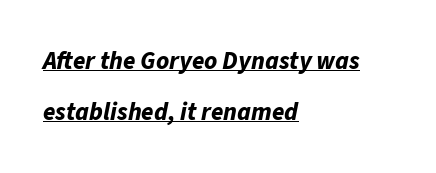
The image shows 25 px bold type, italic (leaning right); set left-aligned, loose line spacing (2.03x), normal letter spacing, underlined.
